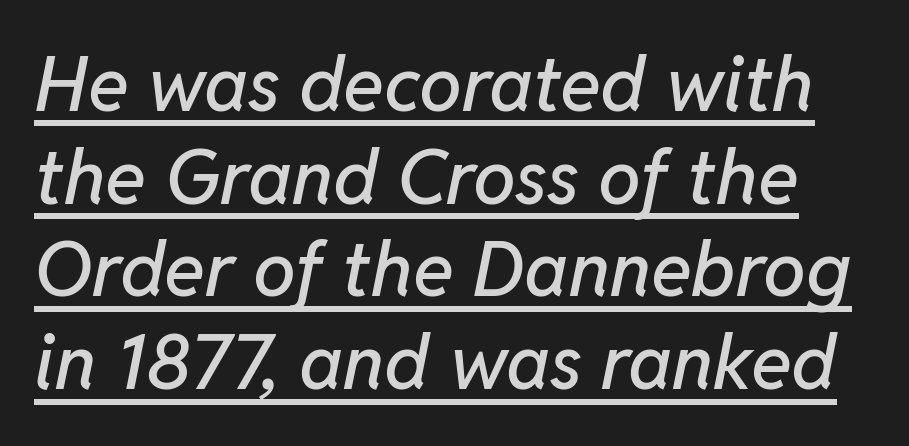
An italicized treatment has been applied to the whole sample. Note the varied advance widths — an 'i' is clearly narrower than an 'm'. The sample's only ornament is a line tracing under the words. The horizontal fit of the characters is conventional and even.
